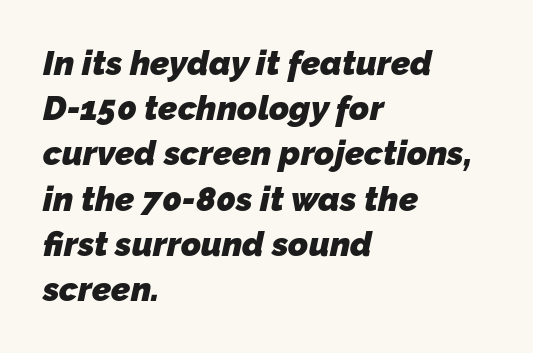
The image shows 34 px heavy sans-serif type; set left-aligned, normal line spacing (1.33x), normal letter spacing, not underlined; low stroke contrast and a medium x-height.
